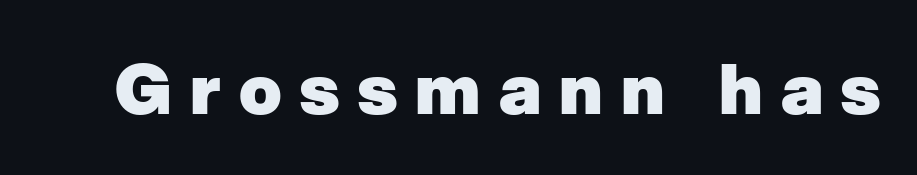
{"serif": "no", "bold": "yes", "weight": "heavy", "width": "normal", "stroke_contrast": "low", "x_height": "medium", "monospaced": "no", "underline": "no", "letter_spacing": "wide", "letter_spacing_em": 0.26, "glyph_px": 70}
